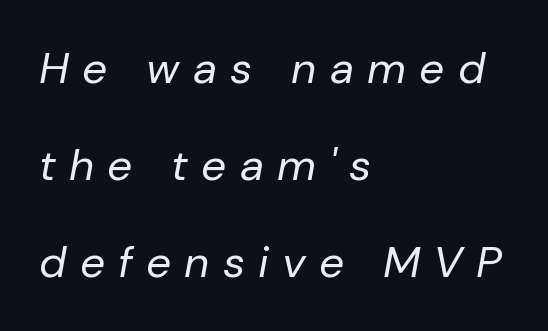
Interline gaps are noticeably wide in this sample. Casual observation: everything's shoved over to the left. Each letter keeps its own natural width here, so spacing adapts to shape. Unbolded letterforms with no extra heft. Anything drawn beneath the words? Only blank space.
